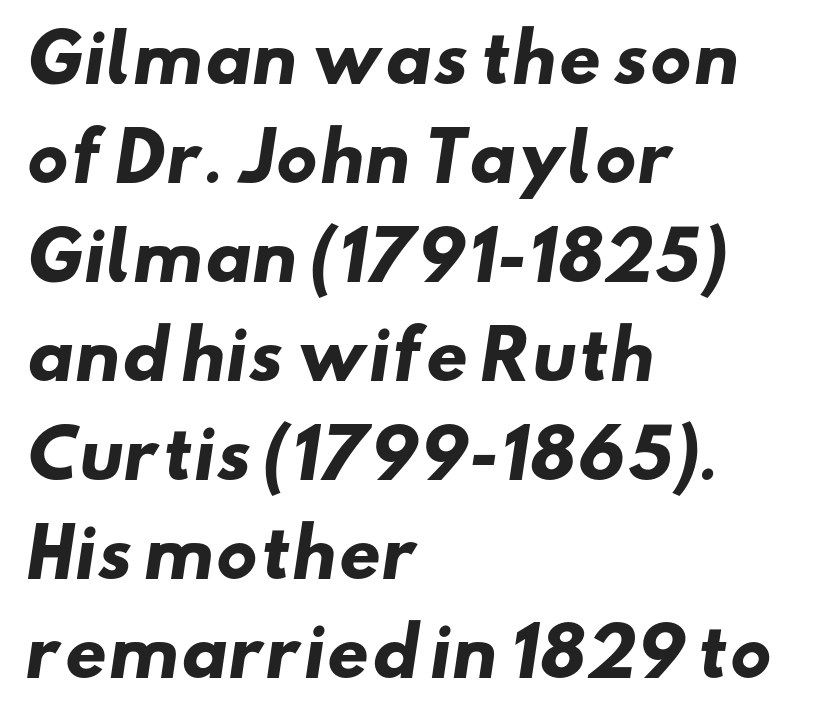
Students, this is bold: see how much ink each stroke carries. The characters display no serif detailing; their extremities are plain. This sample keeps an unexceptional amount of space between lines. Think of a printed novel: that variable character pitch is what you see here. Which margin do the lines hug? The left one — the right edge is uneven.
